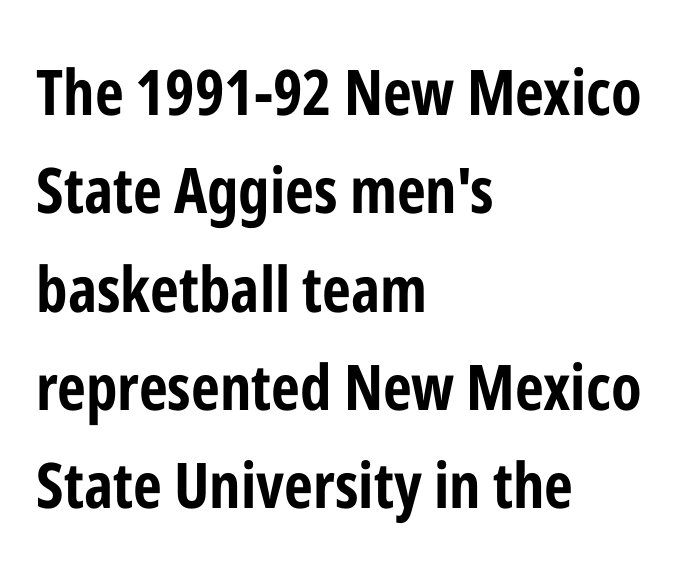
{"serif": "no", "italic": "no", "bold": "yes", "weight": "bold", "width": "condensed", "stroke_contrast": "low", "x_height": "medium", "monospaced": "no", "underline": "no", "align": "left", "line_spacing": "normal", "line_spacing_ratio": 1.56, "letter_spacing": "normal", "letter_spacing_em": 0.0, "glyph_px": 63}
